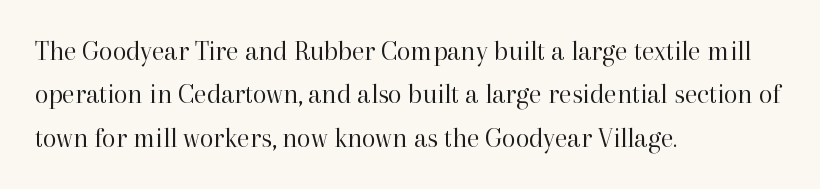
Q: Is the text bold? A: No.
Q: Is the text italic (slanted)? A: No, it is upright.
Q: Is the typeface a serif or a sans-serif typeface? A: Serif.
Q: Is the text underlined? A: No.
Q: How is the paragraph aligned? A: Left-aligned.
Q: Is the spacing between letters normal or unusually wide? A: Normal.
Q: Is the spacing between lines tight, normal or loose? A: Normal.
Q: Width (condensed, normal, or wide)? A: Normal.
Q: Stroke contrast? A: High.
Q: x-height? A: Medium.
Q: Monospaced? A: No.
